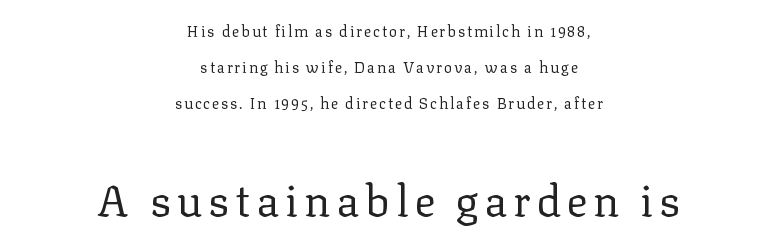
The image shows 44 px regular-weight serif type, upright; set centered, loose line spacing (2.39x), not underlined; the second (bottom) block is 2.93x larger; low stroke contrast and a medium x-height.
